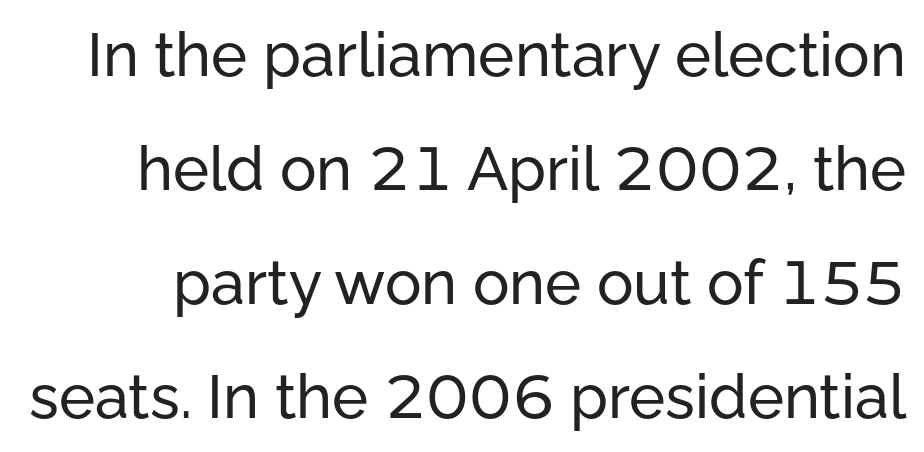
Q: Is the text italic (slanted)? A: No, it is upright.
Q: Is the typeface a serif or a sans-serif typeface? A: Sans-serif.
Q: Is the text underlined? A: No.
Q: Is the spacing between letters normal or unusually wide? A: Normal.
Q: Width (condensed, normal, or wide)? A: Normal.
Q: Stroke contrast? A: Low.
Q: x-height? A: Medium.
Q: Monospaced? A: No.
